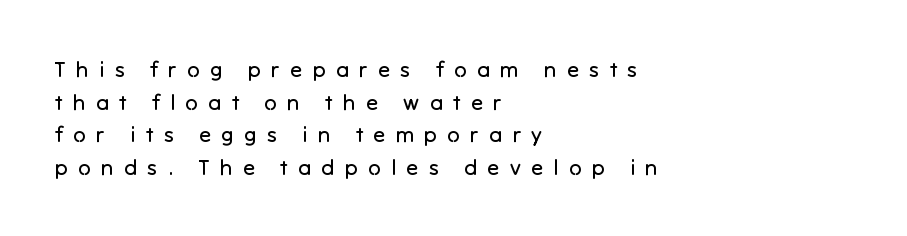
The rendering anchors every line to the left-hand side. The strokes carry an ordinary text weight at most. Does extra space separate the letters? Yes, quite a lot of it. Do the letters lean? They stand straight.
